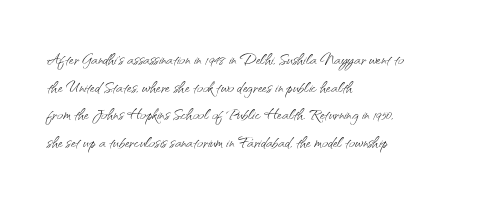
Q: Is the text bold? A: No.
Q: Is the text italic (slanted)? A: Yes.
Q: Is the text underlined? A: No.
Q: How is the paragraph aligned? A: Left-aligned.
Q: Is the spacing between letters normal or unusually wide? A: Normal.
Q: Is the spacing between lines tight, normal or loose? A: Normal.
